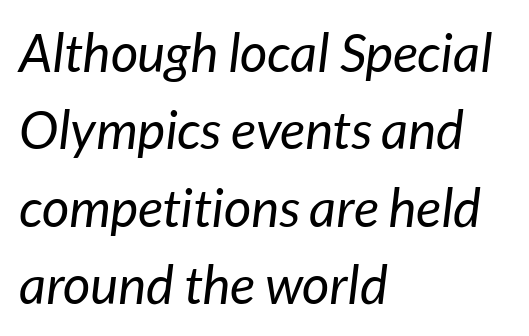
{"italic": "yes", "lean": "right", "slant_degrees": 7, "bold": "no", "weight": "regular", "width": "normal", "stroke_contrast": "low", "x_height": "medium", "monospaced": "no", "underline": "no", "align": "left", "line_spacing": "normal", "line_spacing_ratio": 1.46, "letter_spacing": "normal", "letter_spacing_em": 0.0, "glyph_px": 53}
